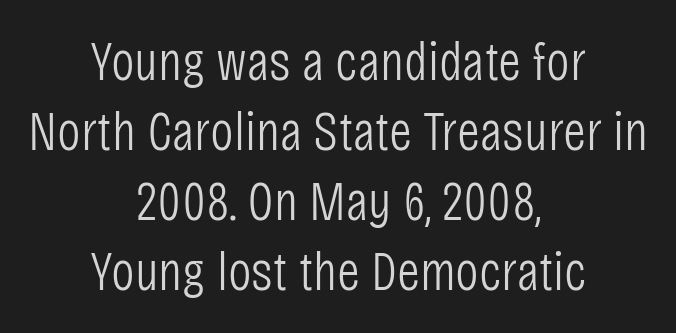
{"serif": "no", "italic": "no", "bold": "no", "weight": "light", "width": "condensed", "stroke_contrast": "low", "x_height": "large", "monospaced": "no", "underline": "no", "align": "center", "line_spacing": "normal", "line_spacing_ratio": 1.25, "letter_spacing": "normal", "letter_spacing_em": 0.0, "glyph_px": 56}
